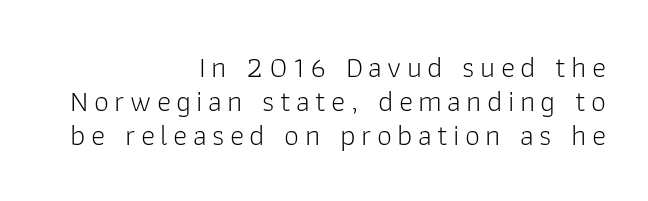
Q: Is the text bold? A: No.
Q: Is the text italic (slanted)? A: No, it is upright.
Q: Is the typeface a serif or a sans-serif typeface? A: Sans-serif.
Q: Is the text underlined? A: No.
Q: How is the paragraph aligned? A: Right-aligned.
Q: Is the spacing between lines tight, normal or loose? A: Tight.
Q: Width (condensed, normal, or wide)? A: Normal.
Q: Stroke contrast? A: Low.
Q: x-height? A: Medium.
Q: Monospaced? A: No.
